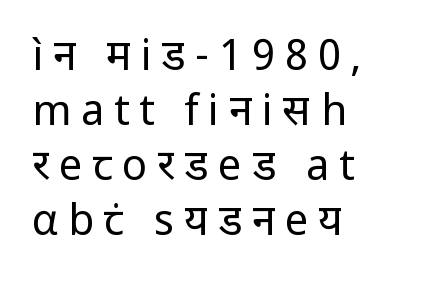
{"serif": "no", "italic": "no", "bold": "no", "weight": "regular", "width": "normal", "stroke_contrast": "low", "x_height": "medium", "monospaced": "no", "underline": "no", "align": "left", "line_spacing": "normal", "line_spacing_ratio": 1.31, "letter_spacing": "wide", "letter_spacing_em": 0.23, "glyph_px": 42}
